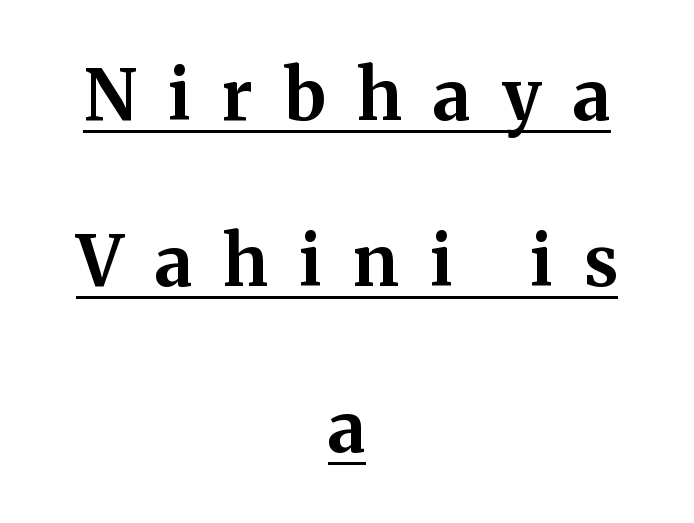
Q: Is the text bold? A: Yes.
Q: Is the text italic (slanted)? A: No, it is upright.
Q: Is the typeface a serif or a sans-serif typeface? A: Serif.
Q: Is the text underlined? A: Yes.
Q: How is the paragraph aligned? A: Centered.
Q: Is the spacing between letters normal or unusually wide? A: Unusually wide.
Q: Is the spacing between lines tight, normal or loose? A: Loose.
Q: Width (condensed, normal, or wide)? A: Normal.
Q: Stroke contrast? A: Medium.
Q: x-height? A: Medium.
Q: Monospaced? A: No.
